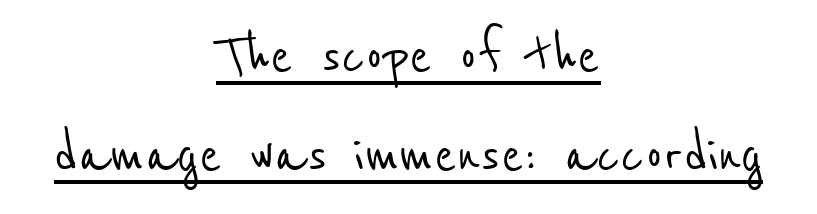
{"serif": "no", "width": "condensed", "stroke_contrast": "low", "x_height": "medium", "monospaced": "no", "underline": "yes", "align": "center", "line_spacing": "normal", "line_spacing_ratio": 1.5, "letter_spacing": "normal", "letter_spacing_em": 0.0, "glyph_px": 66}
